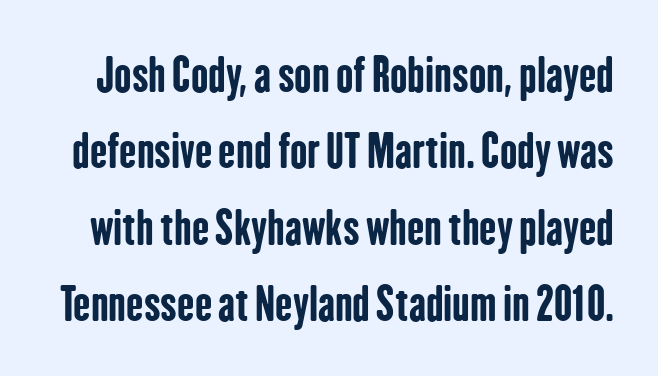
Q: Is the text bold? A: Yes.
Q: Is the text italic (slanted)? A: No, it is upright.
Q: Is the typeface a serif or a sans-serif typeface? A: Sans-serif.
Q: Is the text underlined? A: No.
Q: Is the spacing between letters normal or unusually wide? A: Normal.
Q: Is the spacing between lines tight, normal or loose? A: Normal.
Q: Width (condensed, normal, or wide)? A: Condensed.
Q: Stroke contrast? A: Low.
Q: x-height? A: Medium.
Q: Monospaced? A: No.
